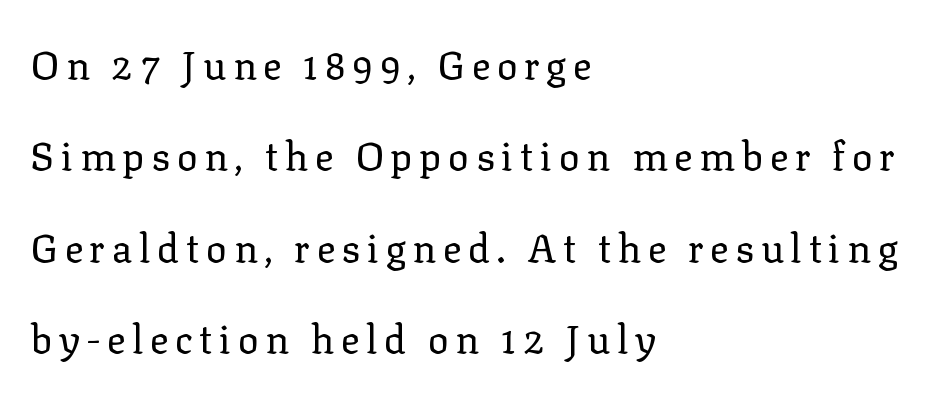
{"serif": "yes", "italic": "no", "bold": "no", "weight": "regular", "width": "normal", "stroke_contrast": "low", "x_height": "medium", "monospaced": "no", "underline": "no", "align": "left", "line_spacing": "loose", "line_spacing_ratio": 2.34, "glyph_px": 39}
